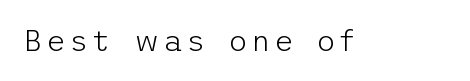
{"serif": "no", "italic": "no", "bold": "no", "weight": "light", "width": "normal", "stroke_contrast": "low", "x_height": "medium", "underline": "no", "glyph_px": 30}
